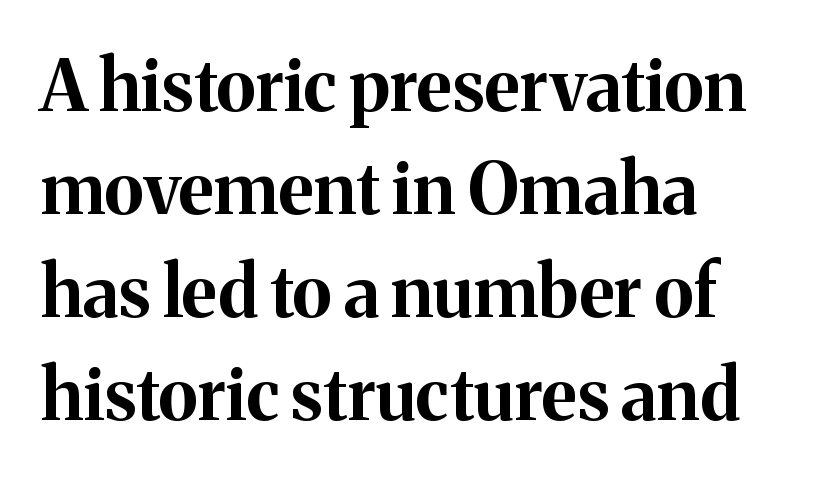
Are there feet on the stems? There are — it's a serif. You'd pick this weight for a headline — it's a proper bold. Characters follow at the spacing the type designer built in. Vertical strokes here are truly vertical.
